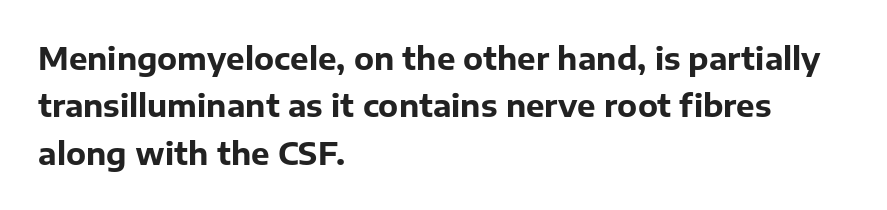
Q: Is the text bold? A: Yes.
Q: Is the text italic (slanted)? A: No, it is upright.
Q: Is the typeface a serif or a sans-serif typeface? A: Sans-serif.
Q: Is the text underlined? A: No.
Q: How is the paragraph aligned? A: Left-aligned.
Q: Is the spacing between letters normal or unusually wide? A: Normal.
Q: Is the spacing between lines tight, normal or loose? A: Normal.
Q: Width (condensed, normal, or wide)? A: Normal.
Q: Stroke contrast? A: Low.
Q: x-height? A: Medium.
Q: Monospaced? A: No.
